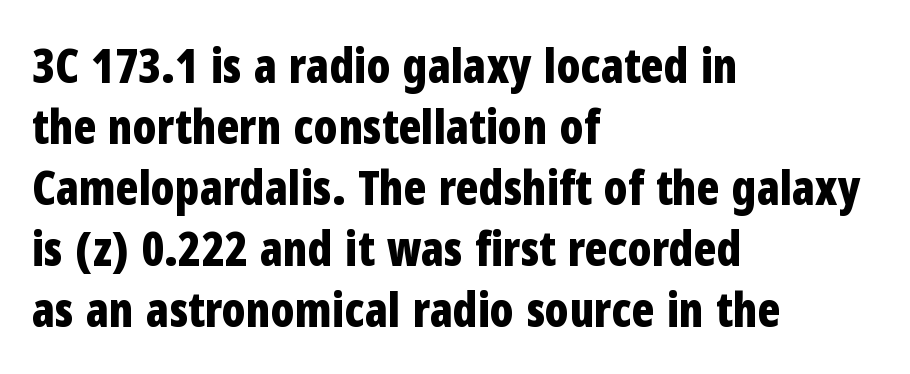
Q: Is the text bold? A: Yes.
Q: Is the text italic (slanted)? A: No, it is upright.
Q: Is the typeface a serif or a sans-serif typeface? A: Sans-serif.
Q: Is the text underlined? A: No.
Q: How is the paragraph aligned? A: Left-aligned.
Q: Is the spacing between letters normal or unusually wide? A: Normal.
Q: Is the spacing between lines tight, normal or loose? A: Normal.
Q: Width (condensed, normal, or wide)? A: Condensed.
Q: Stroke contrast? A: Low.
Q: x-height? A: Medium.
Q: Monospaced? A: No.
